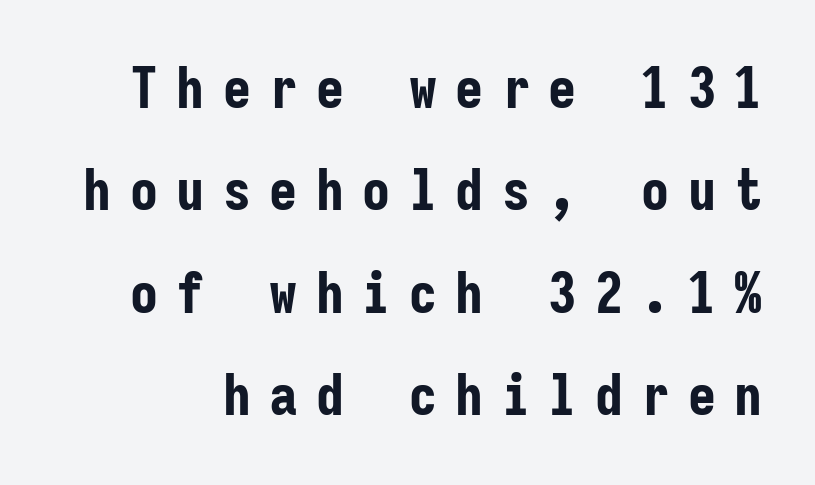
Q: Is the text bold? A: Yes.
Q: Is the text italic (slanted)? A: No, it is upright.
Q: Is the typeface a serif or a sans-serif typeface? A: Sans-serif.
Q: Is the text underlined? A: No.
Q: Is the spacing between letters normal or unusually wide? A: Unusually wide.
Q: Width (condensed, normal, or wide)? A: Condensed.
Q: Stroke contrast? A: Low.
Q: x-height? A: Medium.
Q: Monospaced? A: Yes.
